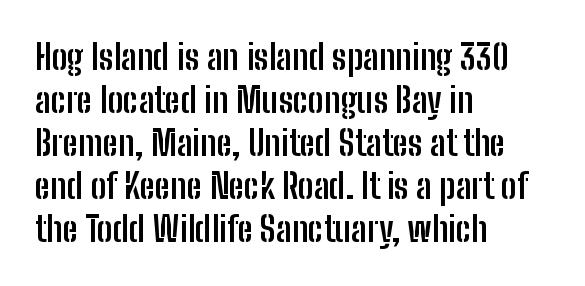
In terms of posture, this sample is upright. Spacing verdict: proportional, widths tailored to each character. The tracking reads as untouched default to a designer's eye. The typesetter chose a ragged-right arrangement here.
